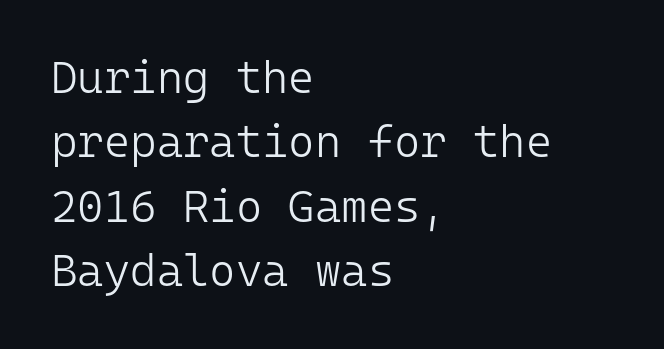
The image shows 45 px light sans-serif type, upright, monospaced; set left-aligned, normal line spacing (1.43x), normal letter spacing, not underlined; low stroke contrast and a medium x-height.
